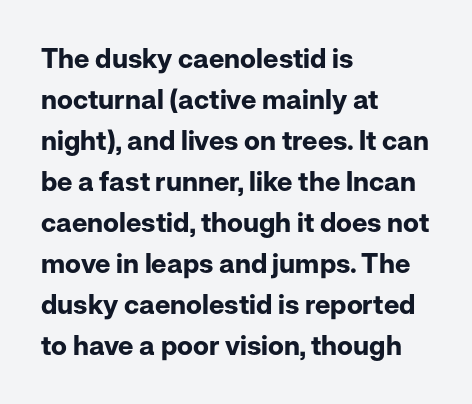
Q: Is the text bold? A: Yes.
Q: Is the text italic (slanted)? A: No, it is upright.
Q: Is the text underlined? A: No.
Q: How is the paragraph aligned? A: Left-aligned.
Q: Is the spacing between letters normal or unusually wide? A: Normal.
Q: Is the spacing between lines tight, normal or loose? A: Normal.
